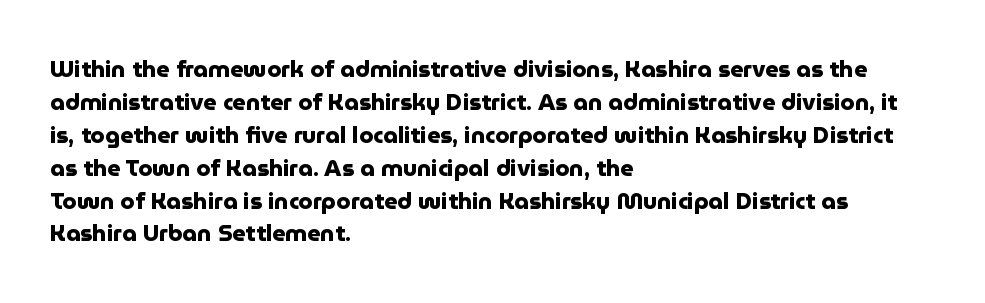
The gaps between neighbouring characters are ordinary and unremarkable. A dark, heavy texture on the line: the type is bold. Leftover space on each line is placed entirely after the last word. Reading down the column, the eye jumps a familiar distance to each next line. This is the regular roman posture of the typeface.
